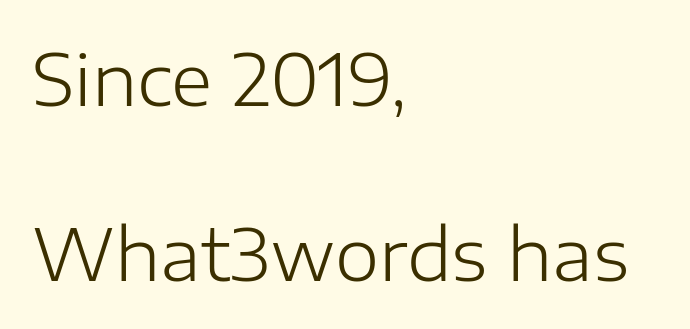
Q: Is the text bold? A: No.
Q: Is the text italic (slanted)? A: No, it is upright.
Q: Is the typeface a serif or a sans-serif typeface? A: Sans-serif.
Q: Is the text underlined? A: No.
Q: How is the paragraph aligned? A: Left-aligned.
Q: Is the spacing between letters normal or unusually wide? A: Normal.
Q: Is the spacing between lines tight, normal or loose? A: Loose.
Q: Width (condensed, normal, or wide)? A: Normal.
Q: Stroke contrast? A: Low.
Q: x-height? A: Medium.
Q: Monospaced? A: No.
